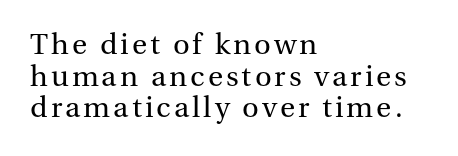
Q: Is the text bold? A: No.
Q: Is the text italic (slanted)? A: No, it is upright.
Q: Is the typeface a serif or a sans-serif typeface? A: Serif.
Q: Is the text underlined? A: No.
Q: How is the paragraph aligned? A: Left-aligned.
Q: Is the spacing between lines tight, normal or loose? A: Tight.
Q: Width (condensed, normal, or wide)? A: Normal.
Q: Stroke contrast? A: Medium.
Q: x-height? A: Medium.
Q: Monospaced? A: No.
